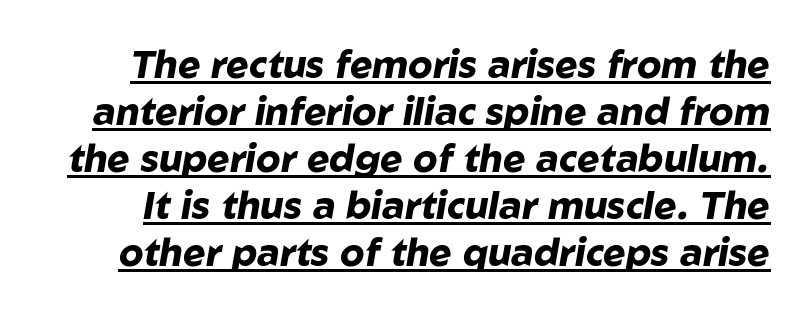
{"italic": "yes", "lean": "right", "slant_degrees": 10, "bold": "yes", "weight": "heavy", "width": "normal", "stroke_contrast": "low", "x_height": "medium", "monospaced": "no", "underline": "yes", "line_spacing_ratio": 1.24, "letter_spacing": "normal", "letter_spacing_em": 0.0, "glyph_px": 38}
